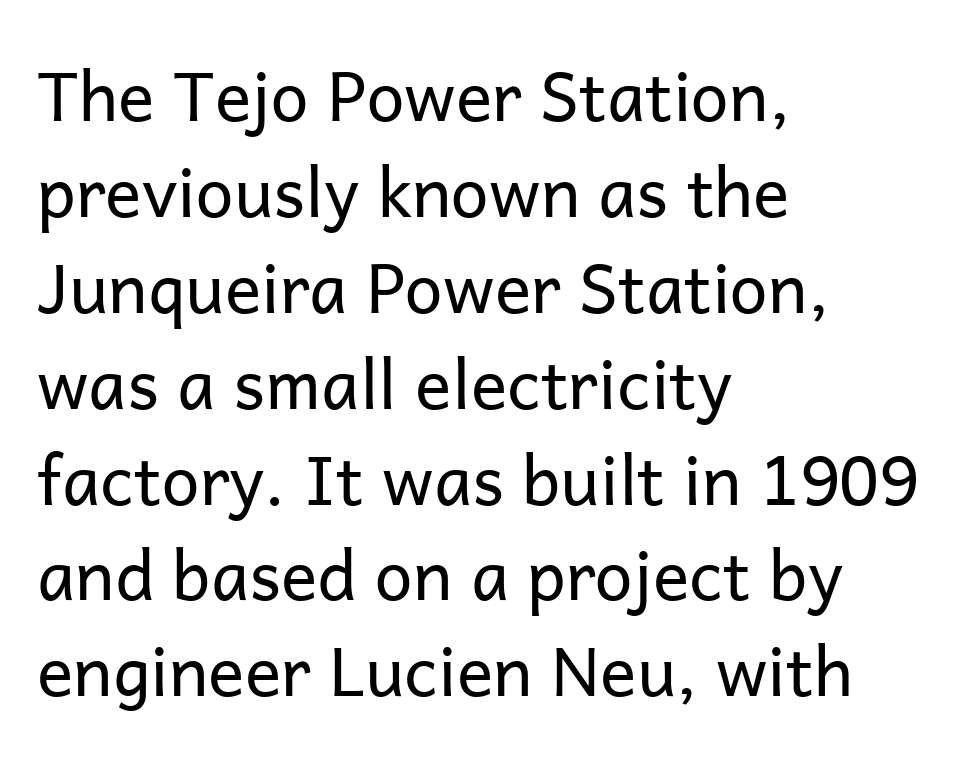
Q: Is the text bold? A: No.
Q: Is the text italic (slanted)? A: No, it is upright.
Q: Is the typeface a serif or a sans-serif typeface? A: Sans-serif.
Q: Is the text underlined? A: No.
Q: How is the paragraph aligned? A: Left-aligned.
Q: Is the spacing between letters normal or unusually wide? A: Normal.
Q: Is the spacing between lines tight, normal or loose? A: Normal.
Q: Width (condensed, normal, or wide)? A: Normal.
Q: Stroke contrast? A: Low.
Q: x-height? A: Medium.
Q: Monospaced? A: No.
